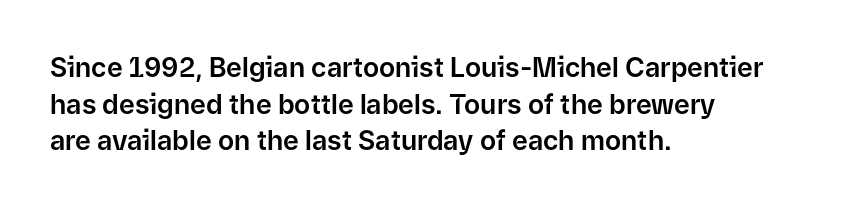
Alignment: flush left. The lettering stays uniformly vertical, giving the passage a roman look. The block of text has a typical density, with ordinary space between rows. Beneath every word, the page is bare. Compared with typical body copy, the letter spacing here is the same.
